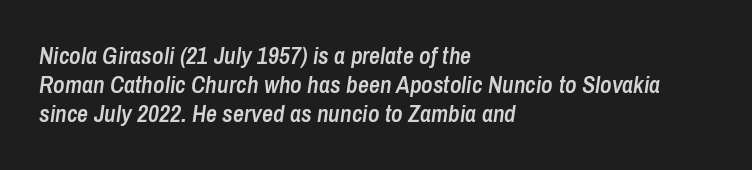
Is the block centered? No — it sits flush against the left margin. Standard letterfit; no display-style spreading of the glyphs. Strokes here are thickened, but only to semibold level. Plain, unruled lines of type. You can tell it's italic because the verticals aren't actually vertical.
